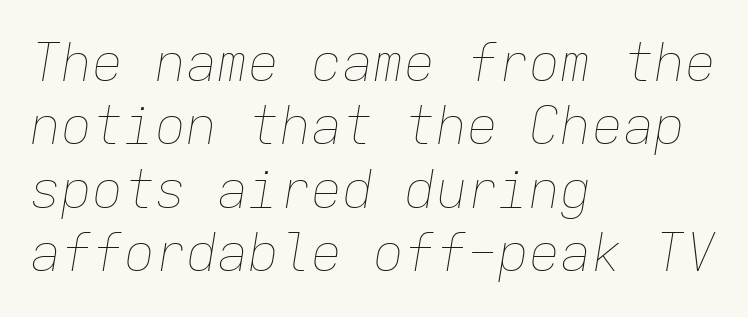
The image shows 52 px thin type, italic (leaning right), monospaced; set left-aligned, line spacing 1.22x, normal letter spacing, not underlined; low stroke contrast and a medium x-height.
